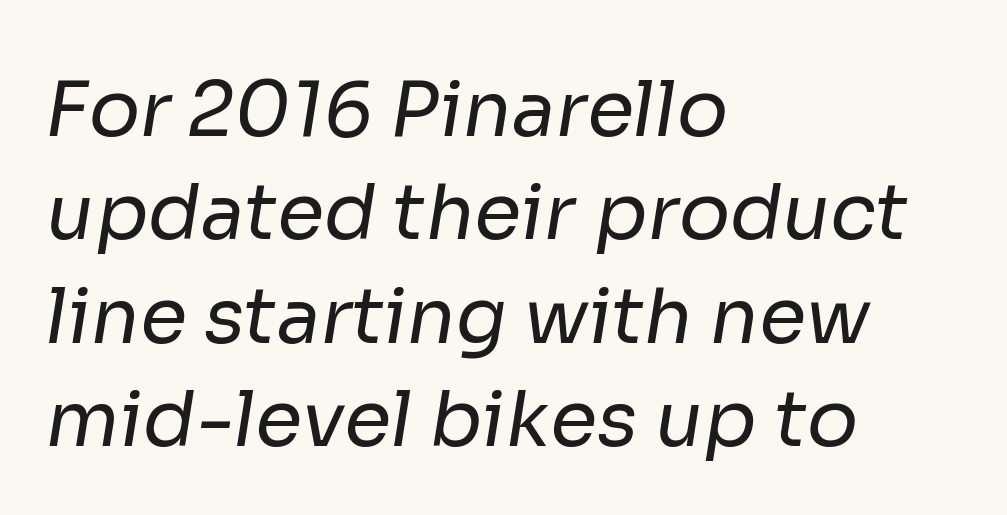
Has an underline been added? It has not. Varying glyph widths throughout — classic text-font behaviour. The designer left line spacing at the default. One-word summary of the alignment: left. Letters have the restrained weight of plain body copy at most.
